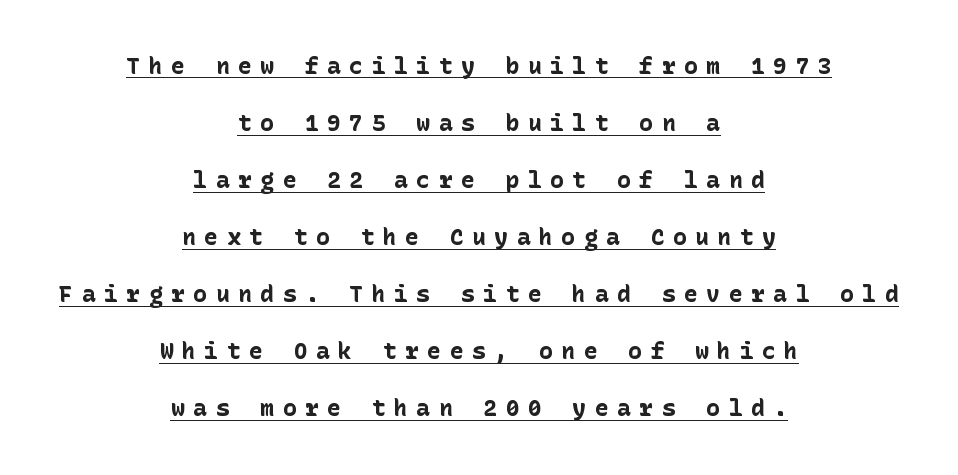
Honestly, the letter spacing is so wide it's the main thing you notice. Bold? Absolutely — the strokes are thick and heavy. Italic? Not at all — the glyphs are vertical. Horizontal bands of white between lines are thick stripes. Neither beginnings nor endings align; midpoints do. The words here are underlined.
